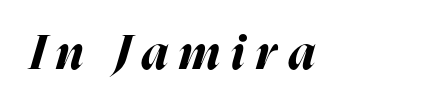
{"italic": "yes", "lean": "right", "slant_degrees": 16, "bold": "yes", "weight": "bold", "width": "normal", "stroke_contrast": "high", "x_height": "medium", "monospaced": "no", "underline": "no", "letter_spacing": "wide", "letter_spacing_em": 0.23, "glyph_px": 48}
